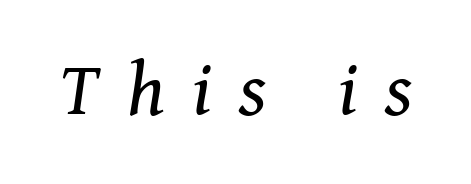
Q: Is the text bold? A: No.
Q: Is the text italic (slanted)? A: Yes, it leans right by about 8 degrees.
Q: Is the typeface a serif or a sans-serif typeface? A: Serif.
Q: Is the text underlined? A: No.
Q: Is the spacing between letters normal or unusually wide? A: Unusually wide.
Q: Width (condensed, normal, or wide)? A: Normal.
Q: Stroke contrast? A: Medium.
Q: x-height? A: Medium.
Q: Monospaced? A: No.
